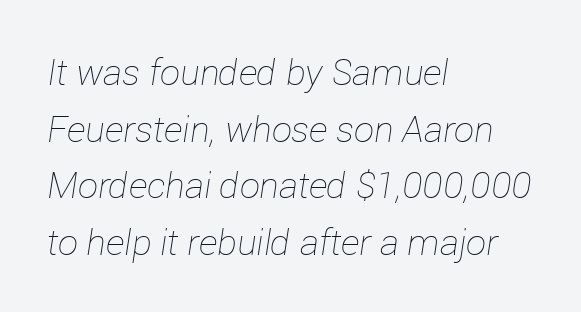
Q: Is the text bold? A: No.
Q: Is the text italic (slanted)? A: Yes, it leans right by about 12 degrees.
Q: Is the text underlined? A: No.
Q: How is the paragraph aligned? A: Left-aligned.
Q: Is the spacing between letters normal or unusually wide? A: Normal.
Q: Is the spacing between lines tight, normal or loose? A: Normal.
Q: Width (condensed, normal, or wide)? A: Normal.
Q: Stroke contrast? A: Low.
Q: x-height? A: Medium.
Q: Monospaced? A: No.
